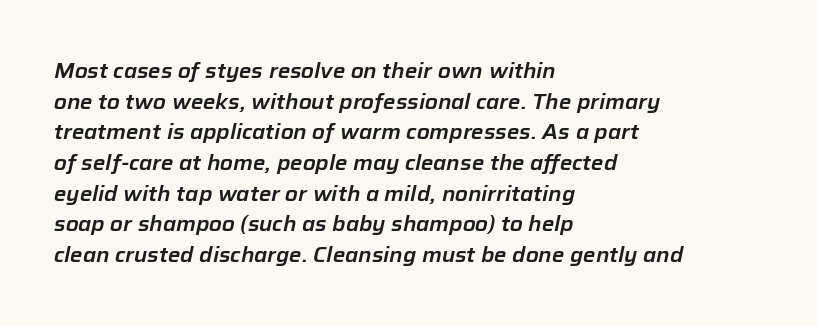
Q: Is the text italic (slanted)? A: Yes, it leans right by about 12 degrees.
Q: Is the text underlined? A: No.
Q: How is the paragraph aligned? A: Left-aligned.
Q: Is the spacing between letters normal or unusually wide? A: Normal.
Q: Is the spacing between lines tight, normal or loose? A: Normal.
